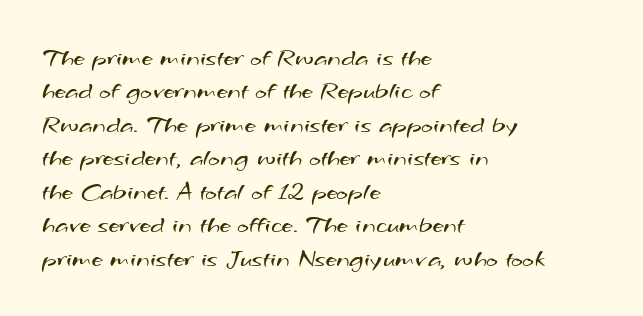
Q: Is the text bold? A: No.
Q: Is the text underlined? A: No.
Q: How is the paragraph aligned? A: Left-aligned.
Q: Is the spacing between letters normal or unusually wide? A: Normal.
Q: Is the spacing between lines tight, normal or loose? A: Normal.
